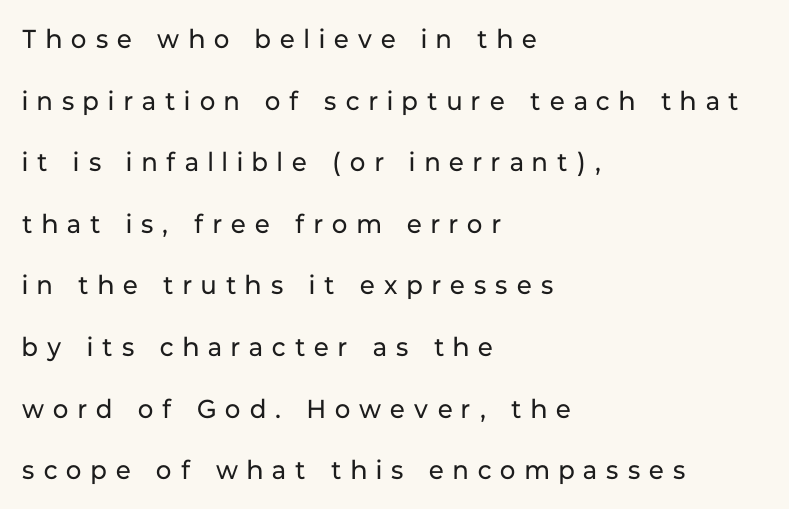
The image shows 26 px text type, upright; set left-aligned, loose line spacing (2.37x), unusually wide letter spacing (+0.36 em), not underlined.
